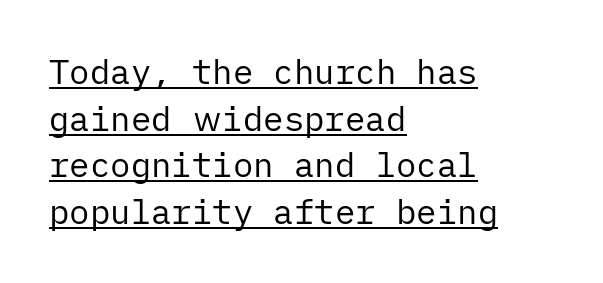
Q: Is the text bold? A: No.
Q: Is the text italic (slanted)? A: No, it is upright.
Q: Is the typeface a serif or a sans-serif typeface? A: Sans-serif.
Q: Is the text underlined? A: Yes.
Q: How is the paragraph aligned? A: Left-aligned.
Q: Is the spacing between letters normal or unusually wide? A: Normal.
Q: Is the spacing between lines tight, normal or loose? A: Normal.
Q: Width (condensed, normal, or wide)? A: Normal.
Q: Stroke contrast? A: Low.
Q: x-height? A: Medium.
